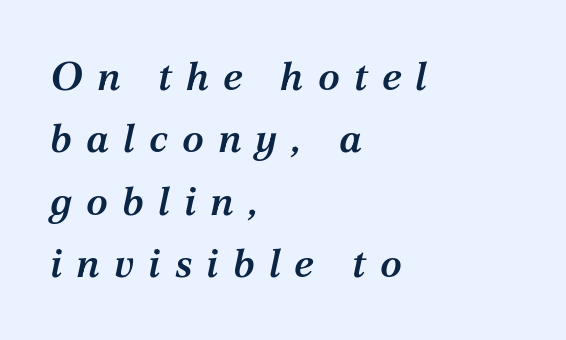
{"serif": "yes", "italic": "yes", "lean": "right", "slant_degrees": 12, "bold": "semi", "weight": "semibold", "width": "normal", "stroke_contrast": "medium", "x_height": "medium", "monospaced": "no", "underline": "no", "align": "left", "line_spacing": "normal", "line_spacing_ratio": 1.56, "letter_spacing": "wide", "letter_spacing_em": 0.35, "glyph_px": 40}
